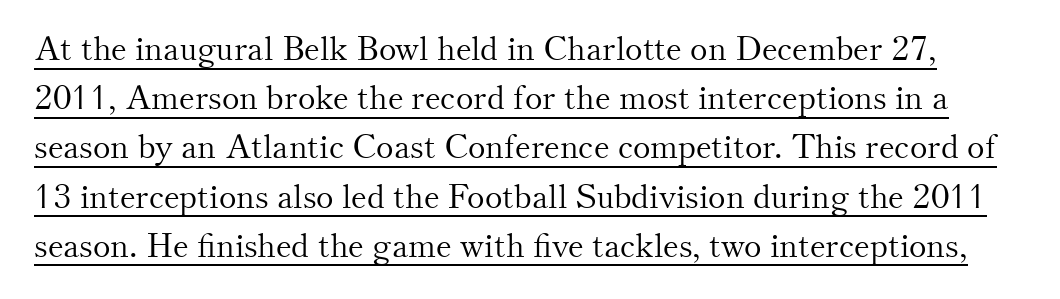
In designer terms, the underline attribute is active on this setting. Heft: none added — not bold. Evenly set lines give the paragraph a standard silhouette. This sample has the flowing, uneven cadence of proportional lettering. Standard letterfit; no display-style spreading of the glyphs.
